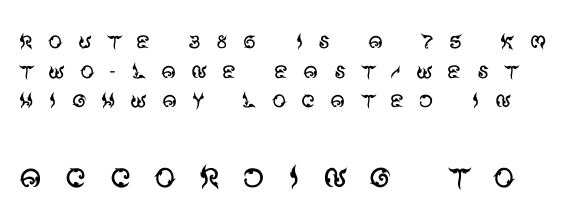
Honestly, the rows look squashed on top of each other. Underlining? Definitely not there. The face used here is a sans, in the tradition of grotesques and geometrics. When letters stand straight like this, we call the style roman or upright.
